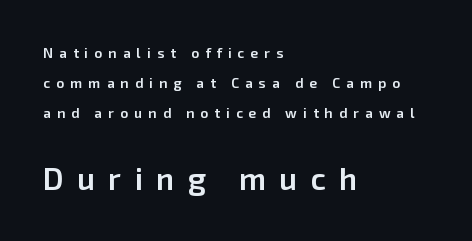
The image shows 31 px semibold sans-serif type, upright; set left-aligned, loose line spacing (2.15x), unusually wide letter spacing (+0.43 em), not underlined; the second (bottom) block is 2.21x larger; low stroke contrast and a medium x-height.
